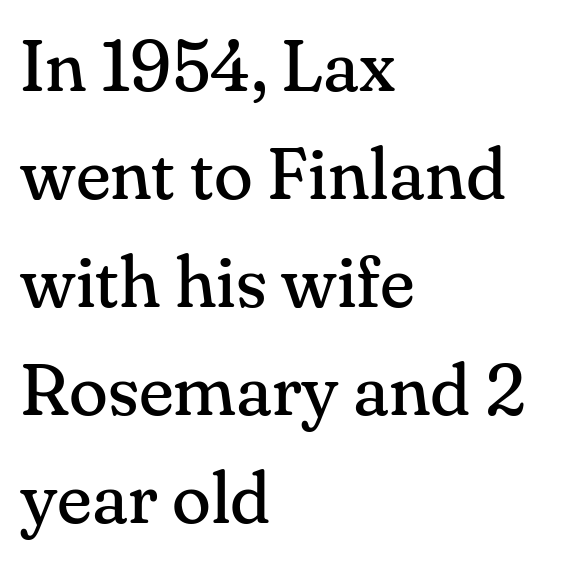
Q: Is the text bold? A: No.
Q: Is the text italic (slanted)? A: No, it is upright.
Q: Is the typeface a serif or a sans-serif typeface? A: Serif.
Q: Is the text underlined? A: No.
Q: How is the paragraph aligned? A: Left-aligned.
Q: Is the spacing between letters normal or unusually wide? A: Normal.
Q: Is the spacing between lines tight, normal or loose? A: Normal.
Q: Width (condensed, normal, or wide)? A: Normal.
Q: Stroke contrast? A: Medium.
Q: x-height? A: Small.
Q: Monospaced? A: No.
